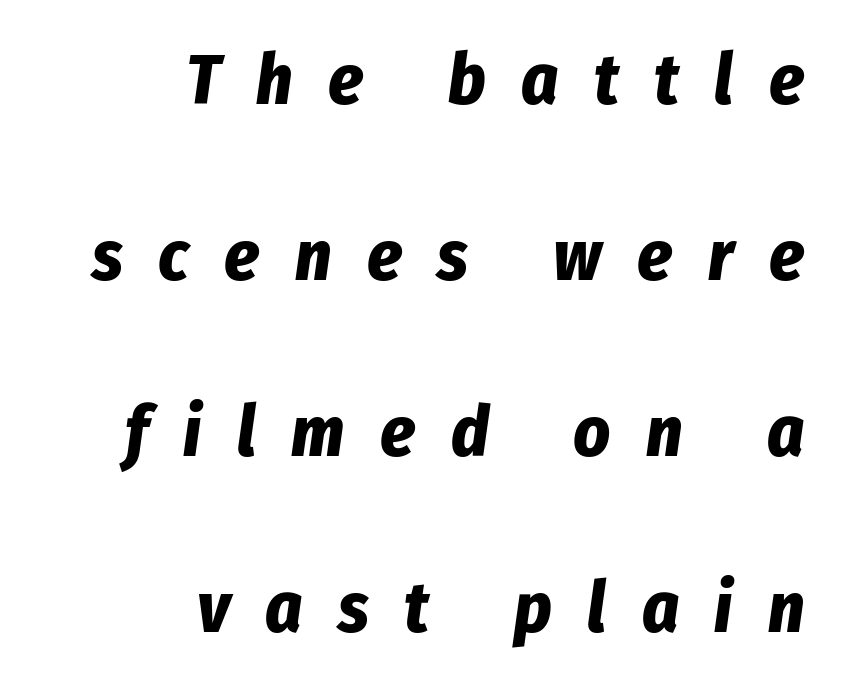
Q: Is the text bold? A: Yes.
Q: Is the text italic (slanted)? A: Yes, it leans right by about 8 degrees.
Q: Is the text underlined? A: No.
Q: How is the paragraph aligned? A: Right-aligned.
Q: Is the spacing between letters normal or unusually wide? A: Unusually wide.
Q: Is the spacing between lines tight, normal or loose? A: Loose.
Q: Width (condensed, normal, or wide)? A: Condensed.
Q: Stroke contrast? A: Low.
Q: x-height? A: Medium.
Q: Monospaced? A: No.
